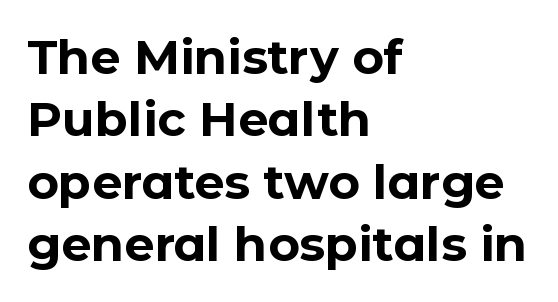
The image shows 48 px bold sans-serif type, upright; set left-aligned, normal line spacing (1.3x), normal letter spacing, not underlined; low stroke contrast and a medium x-height.
